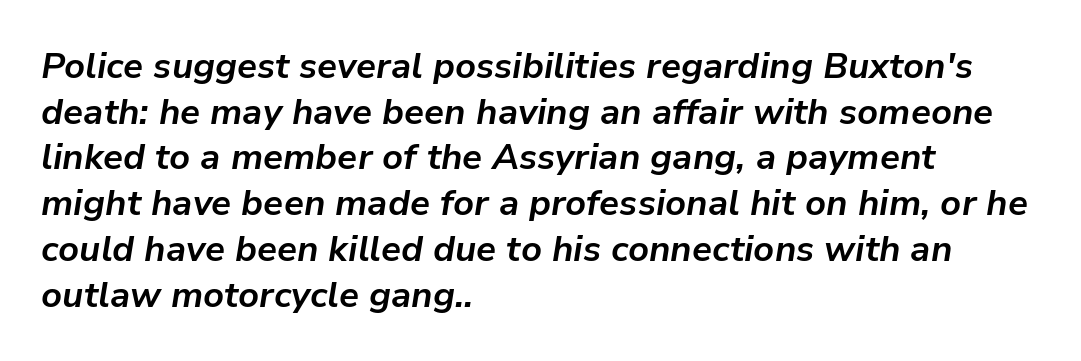
Line starts are locked; line ends wander. The sample has been set heavy, in full bold. This rendering leaves character spacing at its baseline value. A clean baseline with only descenders dipping below it. Evenly set lines give the paragraph a standard silhouette.
